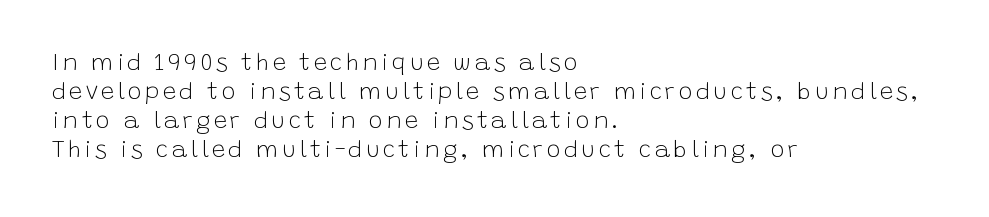
Descenders are the only things crossing below the line. Stems here are at most as thick as an everyday book face. Short and long lines alike share a common starting point at left. No italicization has been applied; the sample stays upright.
